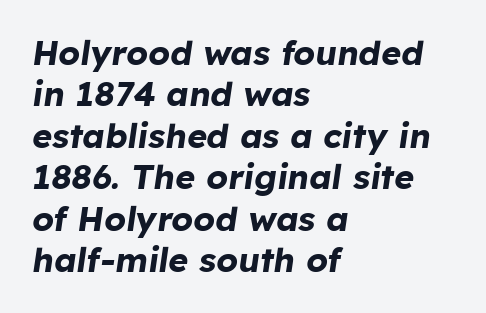
Lines of text with bare space underneath. Does the copy run flush right? No — it runs flush left. This is oblique type, the kind used for emphasis or titles. A dark, heavy texture on the line: the type is bold. The letters advance in unequal steps, a hallmark of proportional type.
